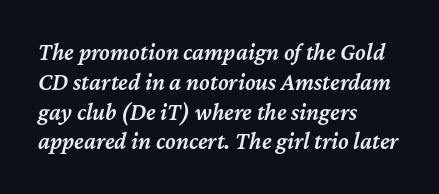
Q: Is the text bold? A: Semi-bold.
Q: Is the text italic (slanted)? A: Yes, it leans right by about 12 degrees.
Q: Is the text underlined? A: No.
Q: How is the paragraph aligned? A: Left-aligned.
Q: Is the spacing between letters normal or unusually wide? A: Normal.
